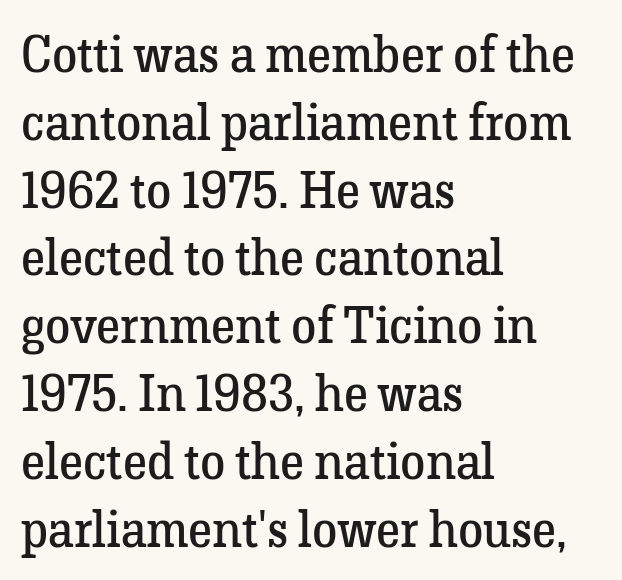
The image shows 51 px regular-weight serif type, upright; set left-aligned, normal line spacing (1.33x), normal letter spacing, not underlined; low stroke contrast and a medium x-height.
